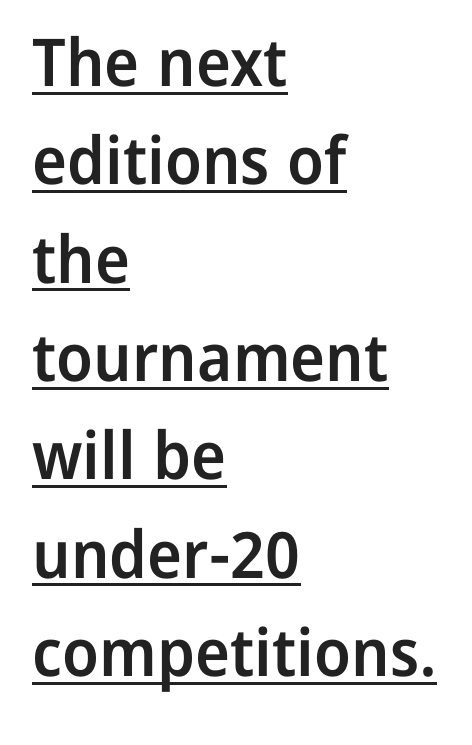
{"serif": "no", "italic": "no", "bold": "semi", "weight": "semibold", "width": "normal", "stroke_contrast": "low", "x_height": "medium", "monospaced": "no", "underline": "yes", "align": "left", "line_spacing": "normal", "line_spacing_ratio": 1.49, "letter_spacing": "normal", "letter_spacing_em": 0.0, "glyph_px": 66}
